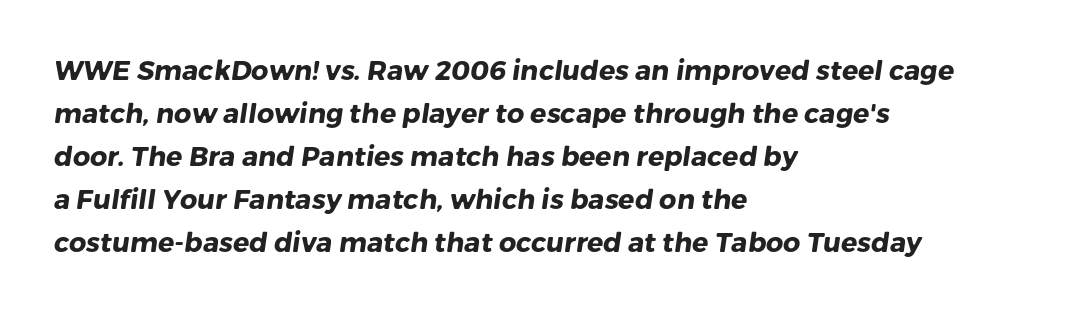
The image shows 27 px bold type; set left-aligned, normal line spacing (1.59x), normal letter spacing, not underlined.
